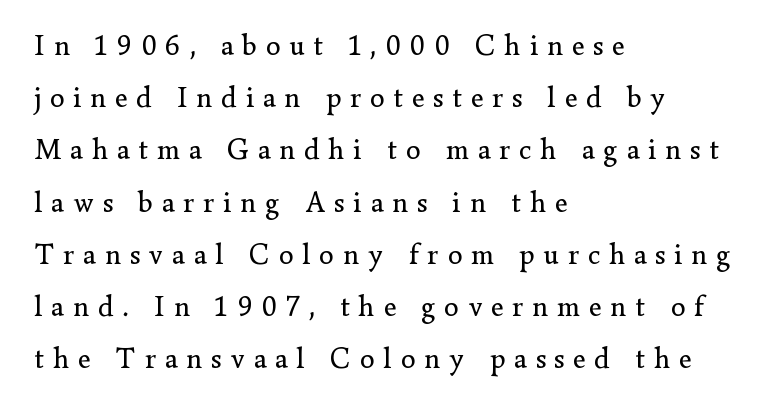
The image shows 29 px regular-weight serif type, upright; set left-aligned, line spacing 1.8x, unusually wide letter spacing (+0.31 em), not underlined; low stroke contrast and a small x-height.
